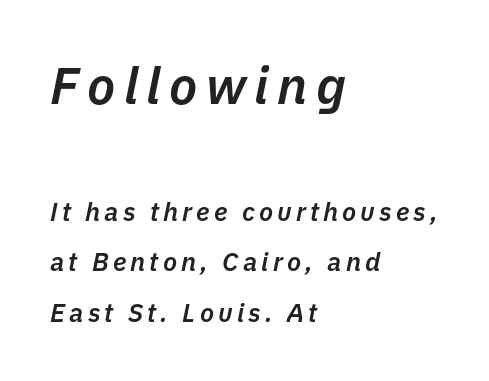
{"italic": "yes", "lean": "right", "slant_degrees": 11, "bold": "semi", "weight": "semibold", "width": "normal", "stroke_contrast": "low", "x_height": "medium", "monospaced": "no", "underline": "no", "align": "left", "line_spacing": "loose", "line_spacing_ratio": 1.96, "larger_block": "first", "size_ratio": 2.0, "glyph_px": 52}
